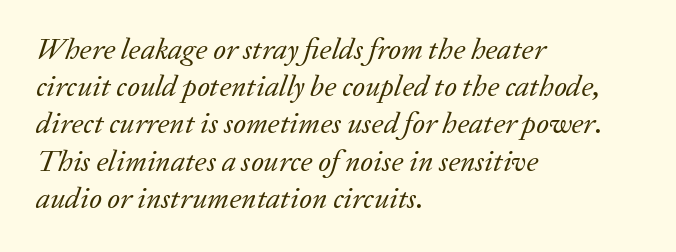
Q: Is the text bold? A: No.
Q: Is the text italic (slanted)? A: Yes, it leans right by about 20 degrees.
Q: Is the typeface a serif or a sans-serif typeface? A: Serif.
Q: Is the text underlined? A: No.
Q: How is the paragraph aligned? A: Left-aligned.
Q: Is the spacing between letters normal or unusually wide? A: Normal.
Q: Width (condensed, normal, or wide)? A: Normal.
Q: Stroke contrast? A: Low.
Q: x-height? A: Medium.
Q: Monospaced? A: No.
